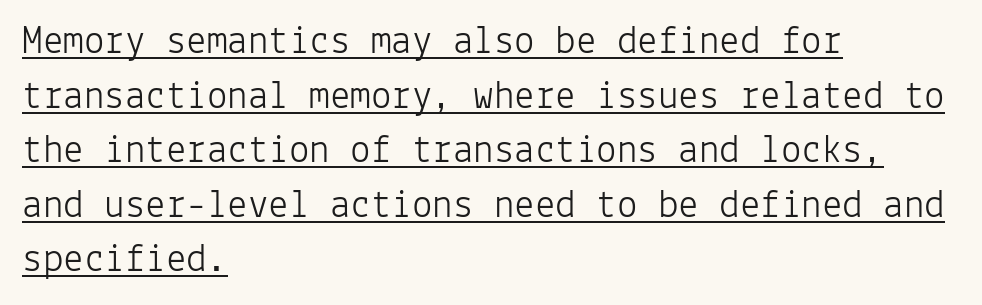
The image shows 41 px light sans-serif type, upright, monospaced; set left-aligned, normal line spacing (1.33x), normal letter spacing, underlined; low stroke contrast and a medium x-height.
